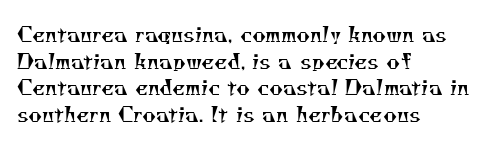
{"bold": "no", "underline": "no", "align": "left", "line_spacing": "normal", "line_spacing_ratio": 1.27, "letter_spacing": "normal", "letter_spacing_em": 0.0, "glyph_px": 21}
